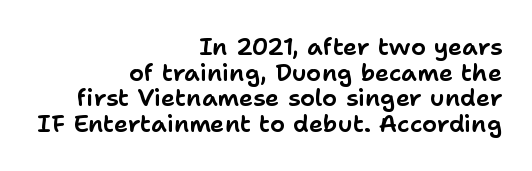
The image shows 24 px text type, upright; set right-aligned, tight line spacing (1.07x), normal letter spacing, not underlined.
